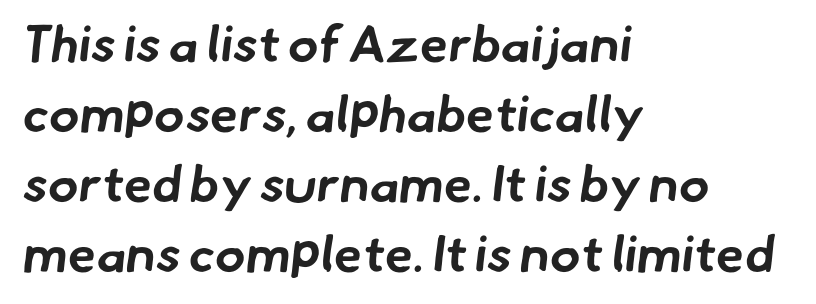
Do the characters align in a grid? No, the font is proportional. Alignment: flush left. Stroke thickness is high; the sample reads as a true bold. The letters carry no serifs — their stems end cleanly without finishing strokes. Glyph-to-glyph distance matches everyday printed text.
